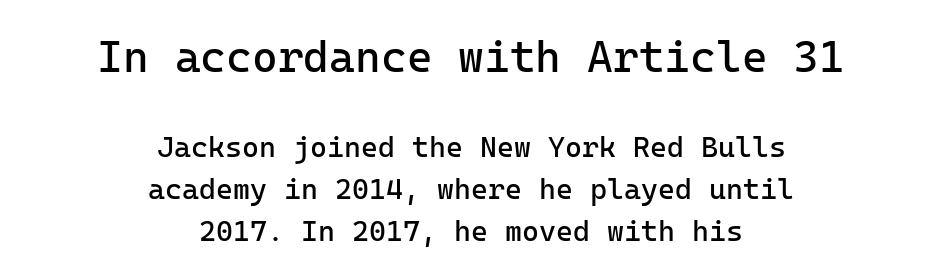
Observe the absence of serifs on each vertical stroke in this sample. Leading: standard. Has an underline been added? It has not. Notice how the stems are strictly vertical — no italics here.
